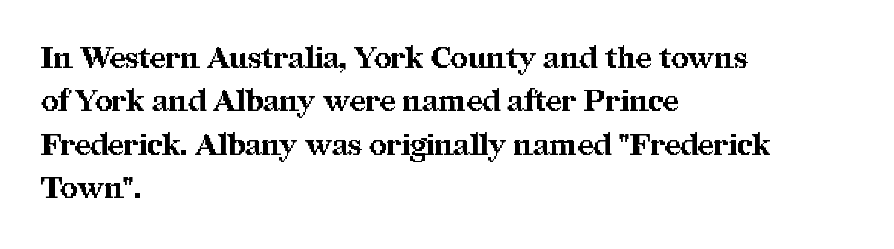
Q: Is the text bold? A: Yes.
Q: Is the text italic (slanted)? A: No, it is upright.
Q: Is the typeface a serif or a sans-serif typeface? A: Serif.
Q: Is the text underlined? A: No.
Q: How is the paragraph aligned? A: Left-aligned.
Q: Is the spacing between letters normal or unusually wide? A: Normal.
Q: Is the spacing between lines tight, normal or loose? A: Normal.
Q: Width (condensed, normal, or wide)? A: Normal.
Q: Stroke contrast? A: Medium.
Q: x-height? A: Medium.
Q: Monospaced? A: No.
